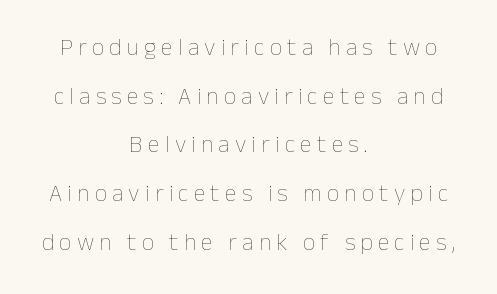
The image shows 24 px text type, upright; set centered, loose line spacing (2.03x), unusually wide letter spacing (+0.22 em), not underlined.
